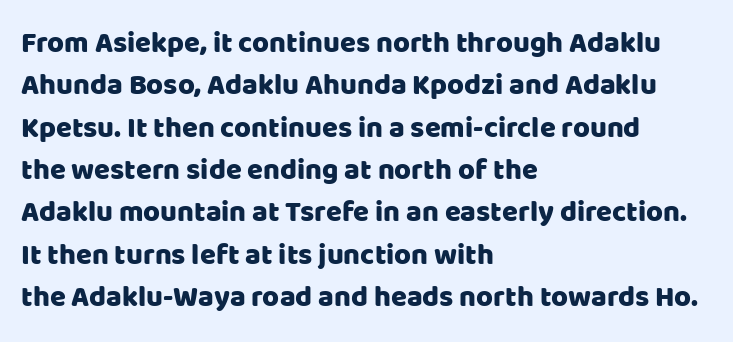
The image shows 29 px sans-serif type, upright; set left-aligned, normal line spacing (1.46x), normal letter spacing, not underlined; low stroke contrast and a large x-height.
